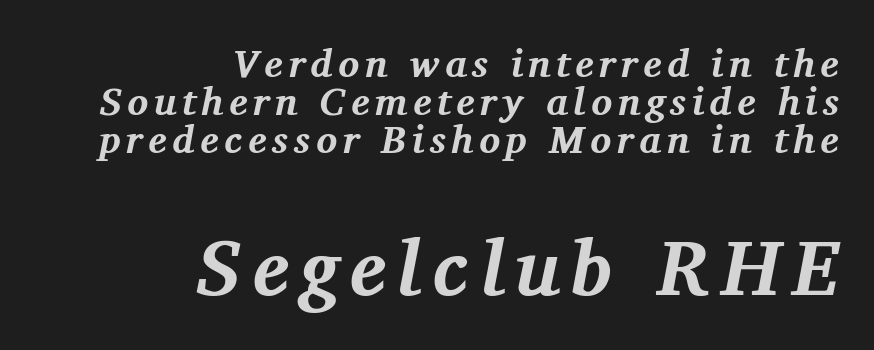
{"serif": "yes", "italic": "yes", "lean": "right", "slant_degrees": 11, "bold": "yes", "weight": "bold", "width": "normal", "stroke_contrast": "medium", "x_height": "medium", "monospaced": "no", "underline": "no", "align": "right", "line_spacing": "tight", "line_spacing_ratio": 0.97, "larger_block": "second", "size_ratio": 2.0, "glyph_px": 78}
